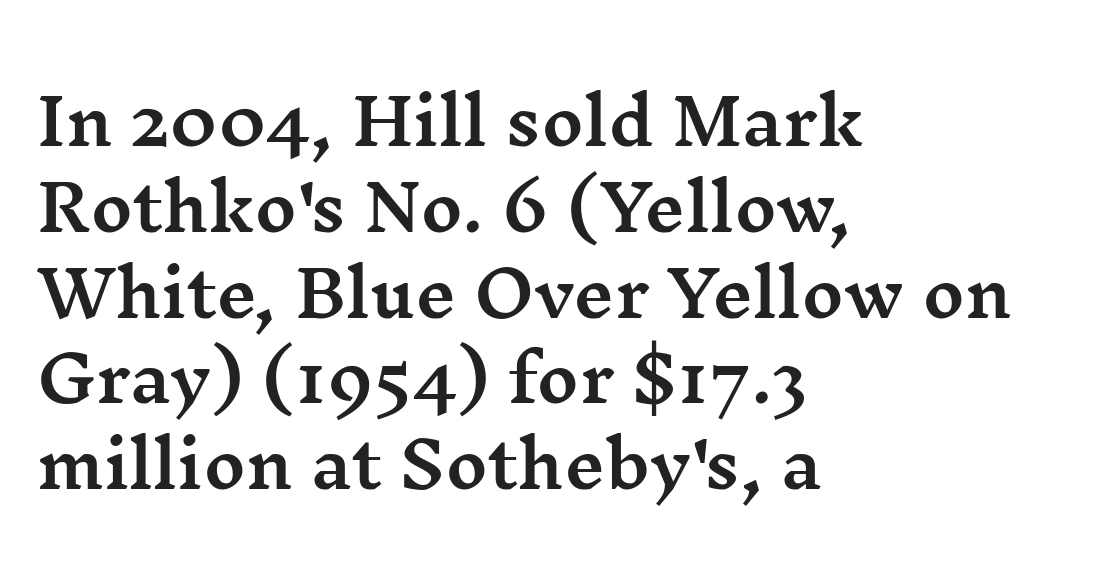
The image shows 64 px wide serif type, upright; set left-aligned, normal line spacing (1.34x), normal letter spacing, not underlined; medium stroke contrast and a medium x-height.
